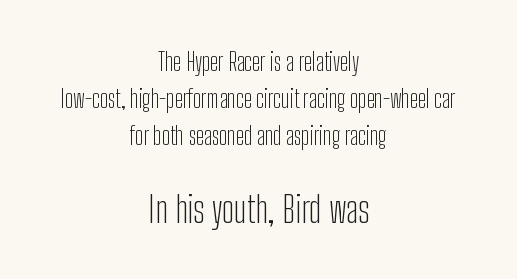
Here the designer chose a conventional face with non-uniform glyph widths. Caption: face not bold, strokes unweighted. The rag falls on both sides of this text block equally. Rendered with straight, roman letterforms. Spacing between characters is what you'd get straight out of the box.
